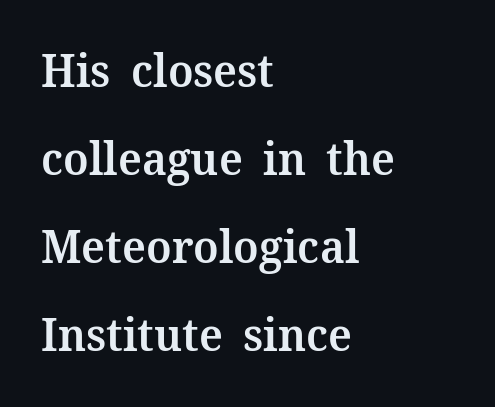
{"serif": "yes", "italic": "no", "bold": "semi", "weight": "semibold", "width": "normal", "stroke_contrast": "medium", "x_height": "medium", "monospaced": "no", "underline": "no", "align": "left", "line_spacing": "loose", "line_spacing_ratio": 1.91, "letter_spacing": "normal", "letter_spacing_em": 0.0, "glyph_px": 46}
